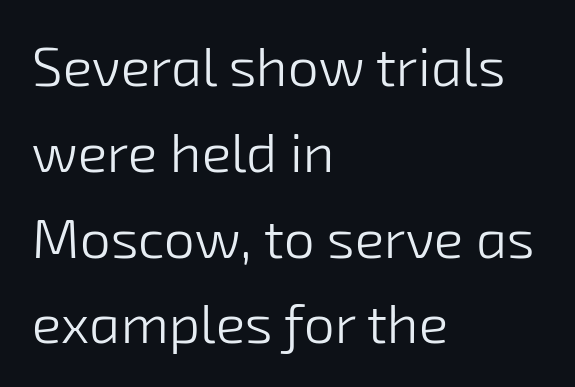
{"serif": "no", "bold": "no", "weight": "light", "width": "normal", "stroke_contrast": "low", "x_height": "medium", "monospaced": "no", "underline": "no", "align": "left", "line_spacing": "normal", "line_spacing_ratio": 1.56, "letter_spacing": "normal", "letter_spacing_em": 0.0, "glyph_px": 55}
